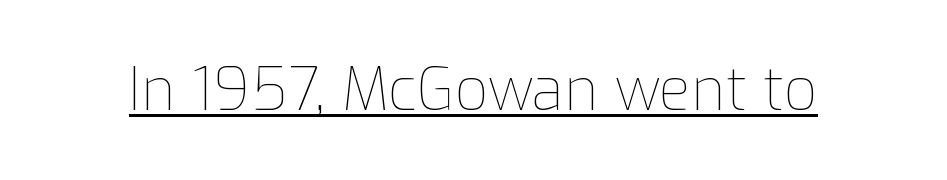
The image shows 59 px thin type, upright; set normal letter spacing, underlined; low stroke contrast and a medium x-height.
